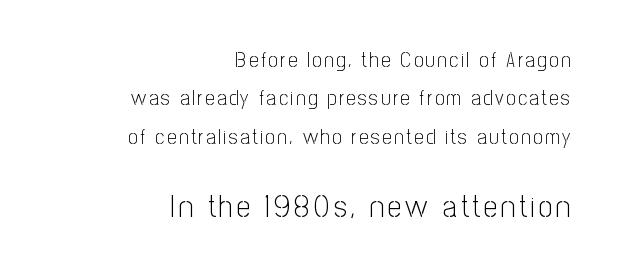
Q: Is the text bold? A: No.
Q: Is the text italic (slanted)? A: No, it is upright.
Q: Is the typeface a serif or a sans-serif typeface? A: Sans-serif.
Q: Is the text underlined? A: No.
Q: How is the paragraph aligned? A: Right-aligned.
Q: Which block of text is set in a larger size, the first (top) or the second (bottom)? A: The second (bottom) one.
Q: Width (condensed, normal, or wide)? A: Condensed.
Q: Stroke contrast? A: Low.
Q: x-height? A: Medium.
Q: Monospaced? A: No.
